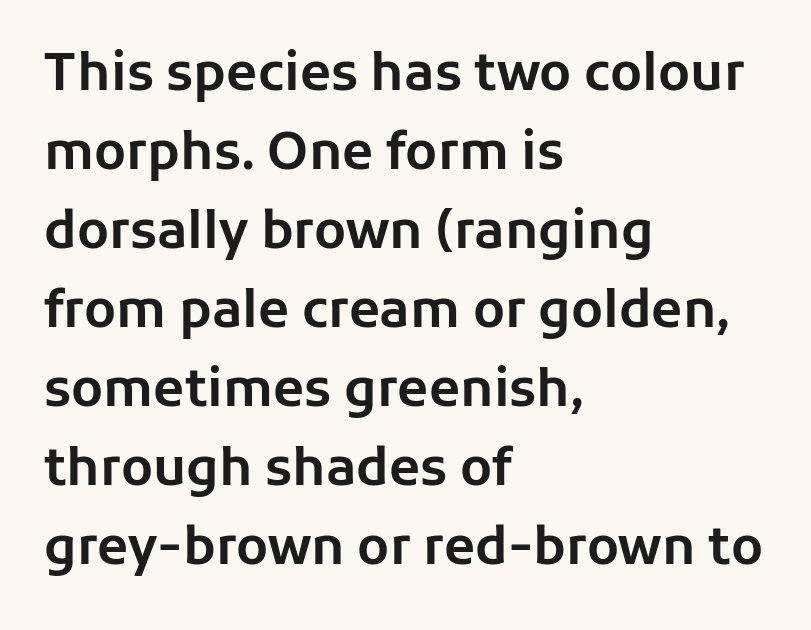
{"serif": "no", "italic": "no", "width": "normal", "stroke_contrast": "low", "x_height": "medium", "monospaced": "no", "underline": "no", "align": "left", "line_spacing": "normal", "line_spacing_ratio": 1.55, "letter_spacing": "normal", "letter_spacing_em": 0.0, "glyph_px": 51}
